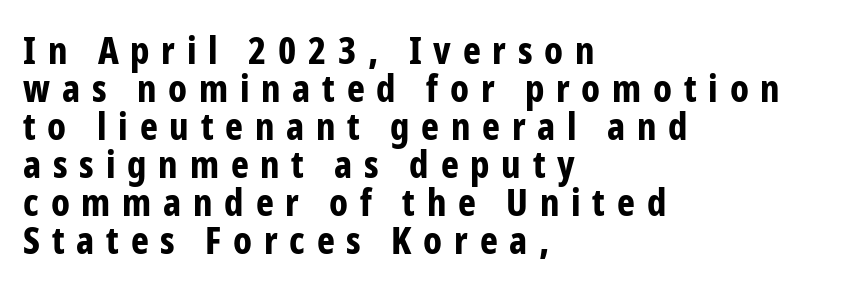
{"serif": "no", "italic": "no", "bold": "yes", "weight": "bold", "width": "condensed", "stroke_contrast": "low", "x_height": "medium", "monospaced": "no", "underline": "no", "align": "left", "line_spacing": "tight", "line_spacing_ratio": 1.0, "letter_spacing": "wide", "letter_spacing_em": 0.31, "glyph_px": 38}
